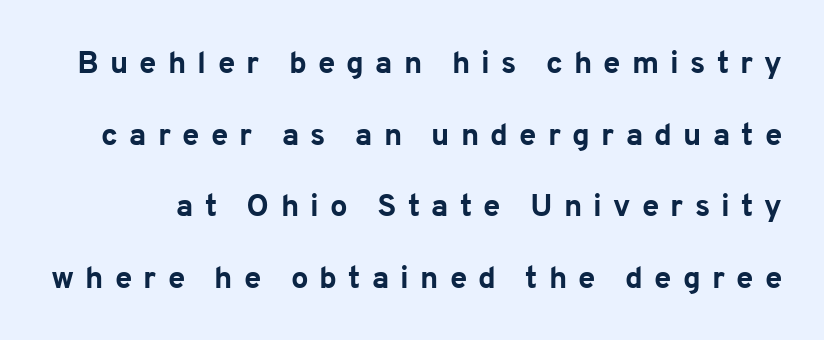
Classification — sans serif. The face used here is proportionally spaced, like ordinary book or web type. The leading is generous, giving the passage an open texture. Tall strokes in this sample are plumb rather than angled. Descender tails drop into unmarked territory.
